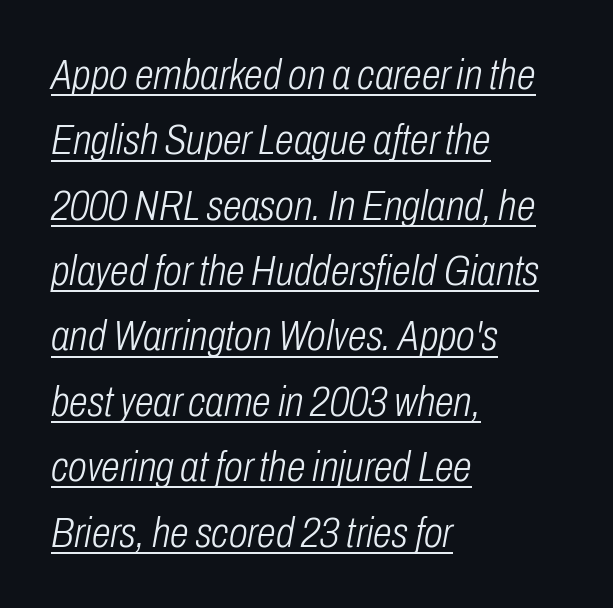
Q: Is the text bold? A: No.
Q: Is the text italic (slanted)? A: Yes, it leans right by about 10 degrees.
Q: Is the text underlined? A: Yes.
Q: How is the paragraph aligned? A: Left-aligned.
Q: Is the spacing between letters normal or unusually wide? A: Normal.
Q: Is the spacing between lines tight, normal or loose? A: Normal.
Q: Width (condensed, normal, or wide)? A: Condensed.
Q: Stroke contrast? A: Low.
Q: x-height? A: Medium.
Q: Monospaced? A: No.
